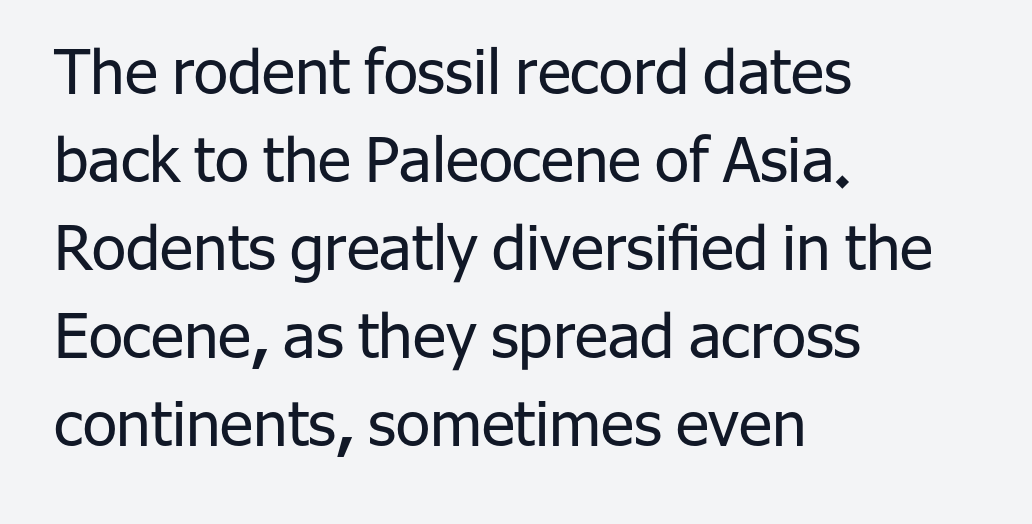
Q: Is the text bold? A: No.
Q: Is the text italic (slanted)? A: No, it is upright.
Q: Is the typeface a serif or a sans-serif typeface? A: Sans-serif.
Q: Is the text underlined? A: No.
Q: How is the paragraph aligned? A: Left-aligned.
Q: Is the spacing between letters normal or unusually wide? A: Normal.
Q: Is the spacing between lines tight, normal or loose? A: Normal.
Q: Width (condensed, normal, or wide)? A: Normal.
Q: Stroke contrast? A: Low.
Q: x-height? A: Medium.
Q: Monospaced? A: No.
